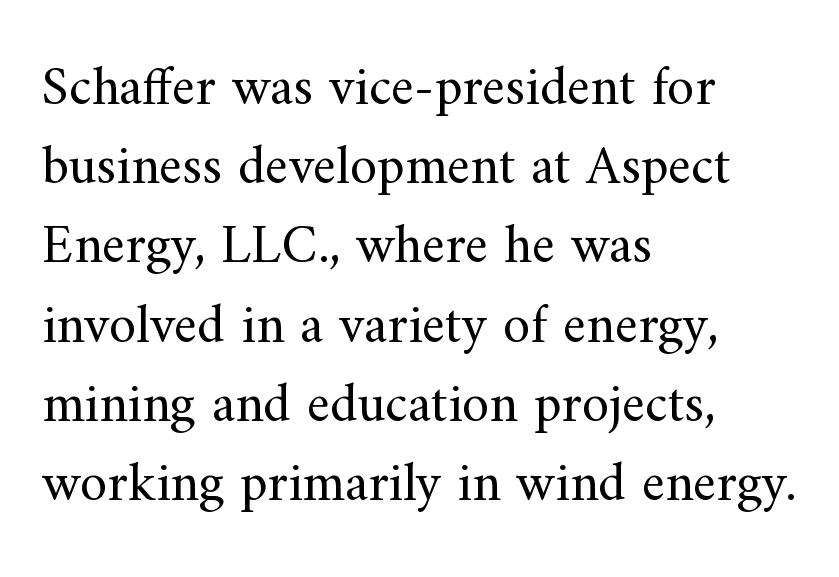
The image shows 55 px regular-weight serif type, upright; set left-aligned, normal line spacing (1.44x), normal letter spacing, not underlined; medium stroke contrast and a small x-height.
